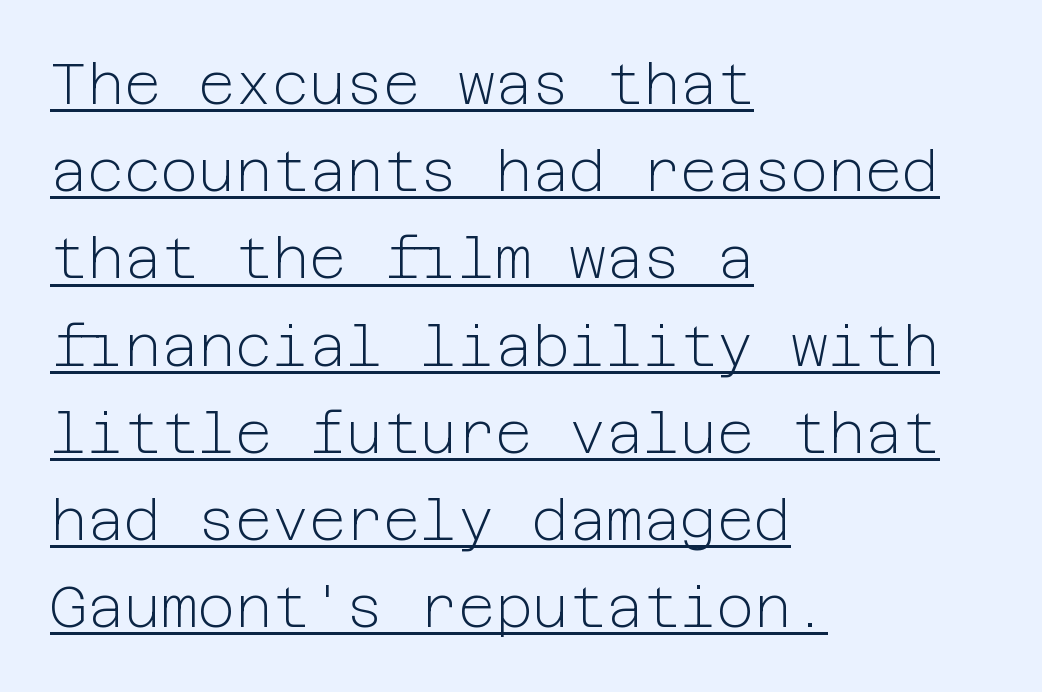
The face looks like a standard text weight, possibly lighter. Nope, no serifs anywhere on these letters. Descenders here cross a horizontal rule under the line. All the whitespace from short lines collects on the right. The horizontal fit of the characters is conventional and even.
